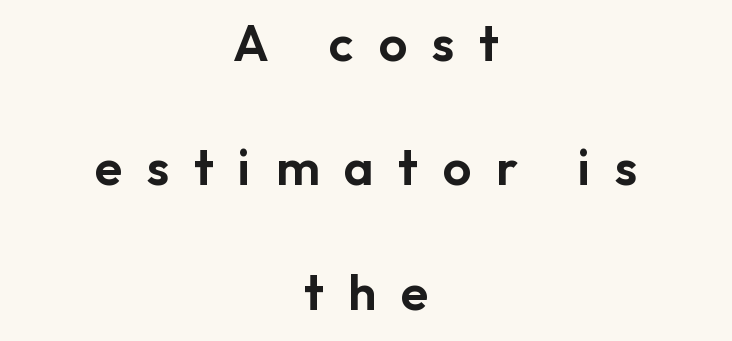
Q: Is the text italic (slanted)? A: No, it is upright.
Q: Is the typeface a serif or a sans-serif typeface? A: Sans-serif.
Q: Is the text underlined? A: No.
Q: How is the paragraph aligned? A: Centered.
Q: Is the spacing between letters normal or unusually wide? A: Unusually wide.
Q: Is the spacing between lines tight, normal or loose? A: Loose.
Q: Width (condensed, normal, or wide)? A: Normal.
Q: Stroke contrast? A: Low.
Q: x-height? A: Medium.
Q: Monospaced? A: No.
